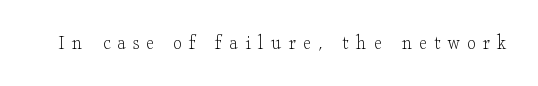
{"italic": "no", "bold": "no", "underline": "no", "letter_spacing": "wide", "letter_spacing_em": 0.34, "glyph_px": 21}
